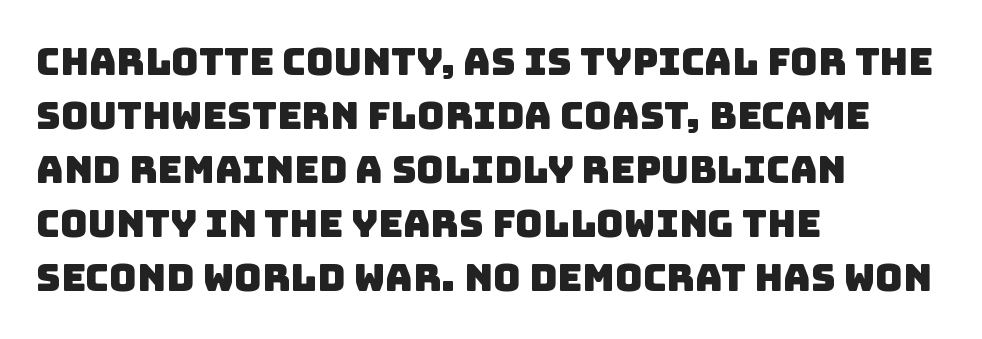
Q: Is the typeface a serif or a sans-serif typeface? A: Sans-serif.
Q: Is the text underlined? A: No.
Q: How is the paragraph aligned? A: Left-aligned.
Q: Is the spacing between letters normal or unusually wide? A: Normal.
Q: Is the spacing between lines tight, normal or loose? A: Normal.
Q: Width (condensed, normal, or wide)? A: Normal.
Q: Stroke contrast? A: Low.
Q: x-height? A: Large.
Q: Monospaced? A: No.
